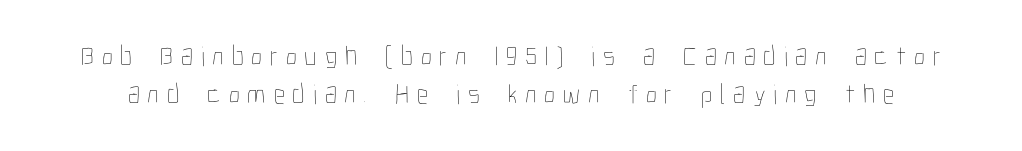
Q: Is the text bold? A: No.
Q: Is the text italic (slanted)? A: No, it is upright.
Q: Is the text underlined? A: No.
Q: Is the spacing between letters normal or unusually wide? A: Unusually wide.
Q: Is the spacing between lines tight, normal or loose? A: Normal.
Q: Width (condensed, normal, or wide)? A: Condensed.
Q: Stroke contrast? A: Low.
Q: x-height? A: Medium.
Q: Monospaced? A: No.
